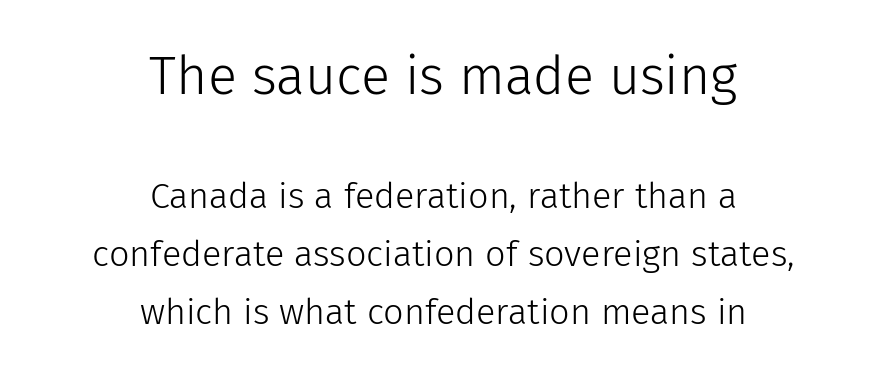
Standard letterfit; no display-style spreading of the glyphs. In terms of posture, this sample is upright. The typesetter chose a symmetrical, centered arrangement here. Compared with typical paragraphs, the rows here are spaced about the same. The area under the type is left untouched. The weight would be labelled regular, book, light, or lighter still.
